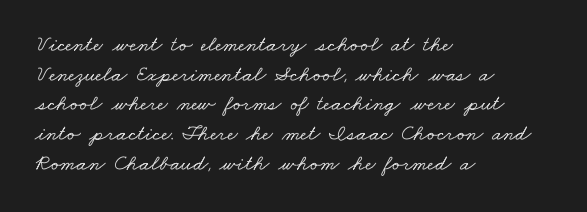
There is no visible air inserted between adjacent glyphs. Each line starts at the same left margin while the right side varies. The gap between lines stays unmarked. Vertical spacing — default.
